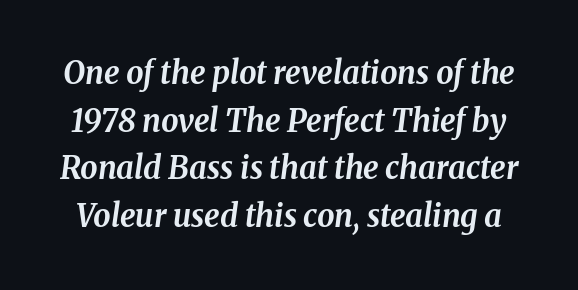
{"italic": "yes", "lean": "right", "slant_degrees": 8, "bold": "yes", "weight": "bold", "width": "normal", "stroke_contrast": "medium", "x_height": "medium", "monospaced": "no", "underline": "no", "line_spacing": "normal", "line_spacing_ratio": 1.54, "letter_spacing": "normal", "letter_spacing_em": 0.0, "glyph_px": 31}
